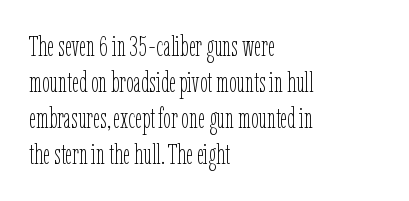
{"italic": "no", "bold": "no", "weight": "thin", "width": "condensed", "stroke_contrast": "low", "x_height": "medium", "monospaced": "no", "underline": "no", "align": "left", "line_spacing": "normal", "line_spacing_ratio": 1.29, "letter_spacing": "normal", "letter_spacing_em": 0.0, "glyph_px": 28}
